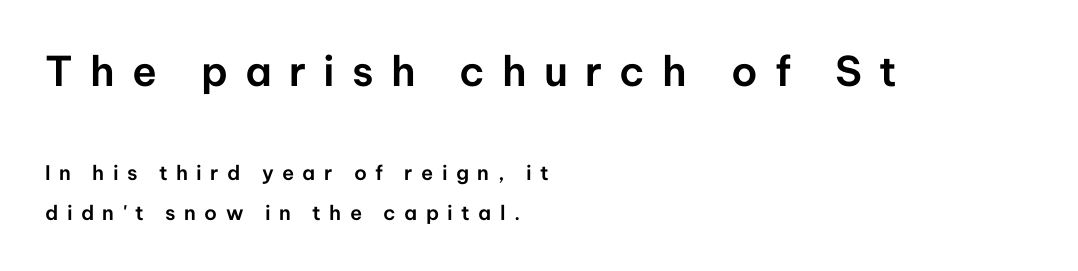
The image shows 41 px sans-serif type, upright; set left-aligned, loose line spacing (2.0x), unusually wide letter spacing (+0.42 em), not underlined; the first (top) block is 2.05x larger; low stroke contrast and a medium x-height.
